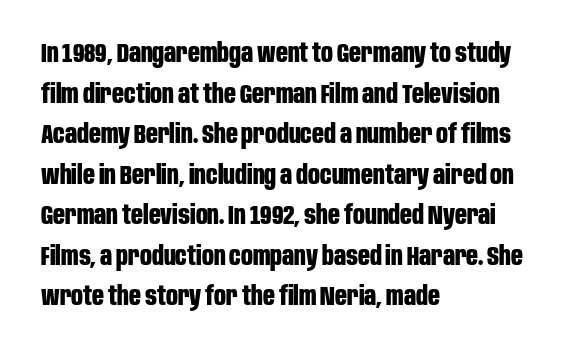
{"italic": "no", "bold": "yes", "underline": "no", "align": "left", "line_spacing": "normal", "line_spacing_ratio": 1.56, "letter_spacing": "normal", "letter_spacing_em": 0.0, "glyph_px": 26}
